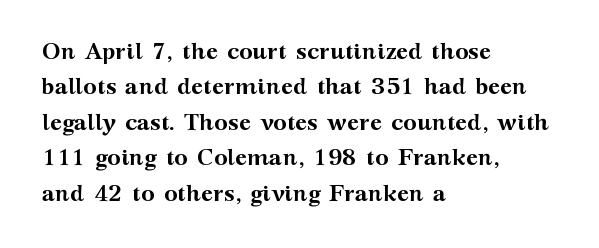
The image shows 23 px bold type, upright; set left-aligned, normal line spacing (1.54x), normal letter spacing, not underlined.
